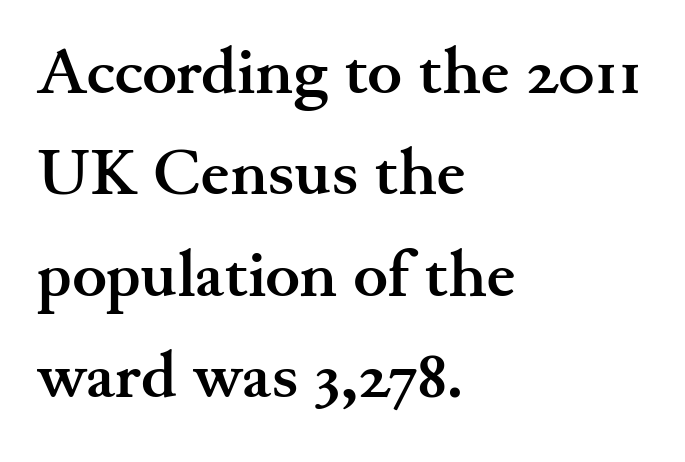
Q: Is the text bold? A: Yes.
Q: Is the text italic (slanted)? A: No, it is upright.
Q: Is the typeface a serif or a sans-serif typeface? A: Serif.
Q: Is the text underlined? A: No.
Q: How is the paragraph aligned? A: Left-aligned.
Q: Is the spacing between letters normal or unusually wide? A: Normal.
Q: Is the spacing between lines tight, normal or loose? A: Normal.
Q: Width (condensed, normal, or wide)? A: Wide.
Q: Stroke contrast? A: Medium.
Q: x-height? A: Small.
Q: Monospaced? A: No.
